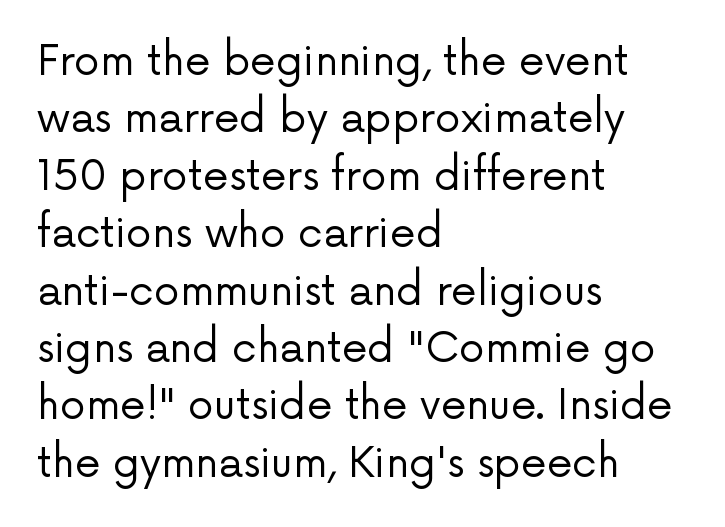
The image shows 41 px regular-weight sans-serif type, upright; set left-aligned, normal line spacing (1.4x), normal letter spacing, not underlined; low stroke contrast and a medium x-height.
